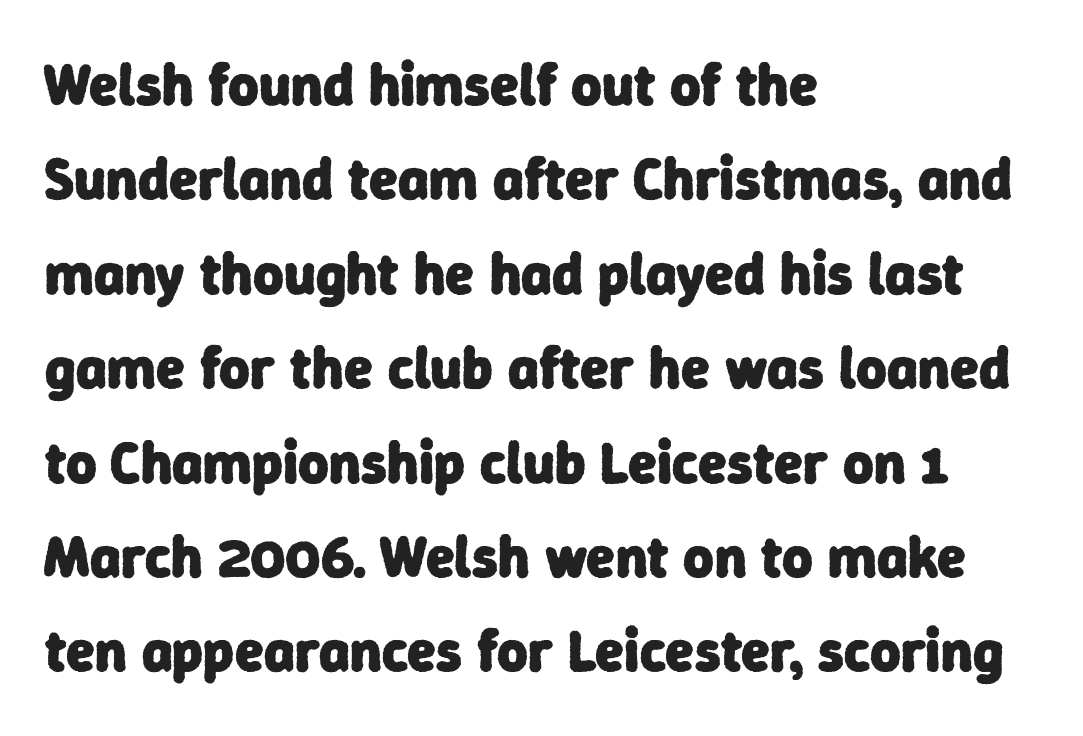
The space between consecutive lines is moderate. The zone under the glyphs is completely vacant. Is this a sans? Yes — the strokes have no serifs. Looks like regular typesetting: each glyph gets only the width it needs.
